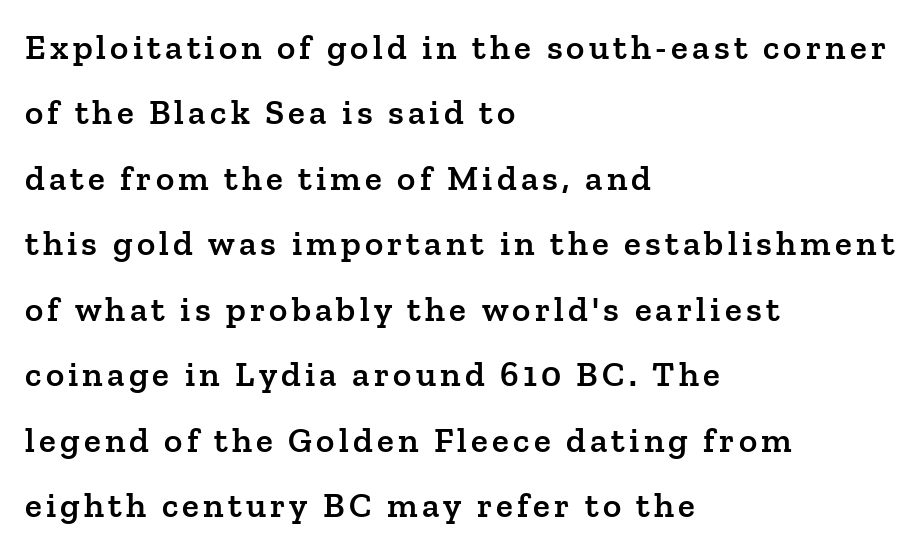
The image shows 35 px semibold serif type, upright; set left-aligned, line spacing 1.87x, not underlined; low stroke contrast and a medium x-height.
